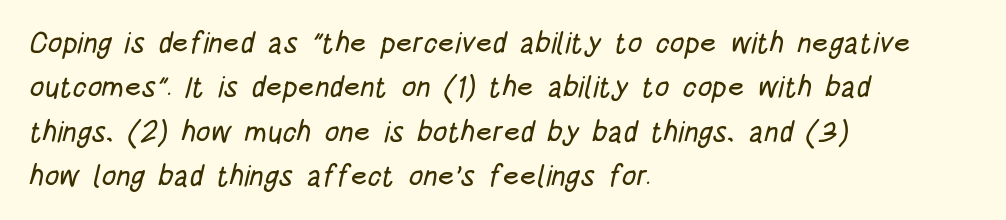
Are there feet on the stems? There aren't — it's a sans. The rows are spaced the way most documents space them. Is this a fixed-width face? No — the glyphs have proportional, varying widths. Words appear dense and cohesive because spacing is normal. Quick note: underline off. The typesetter chose a ragged-right arrangement here.
